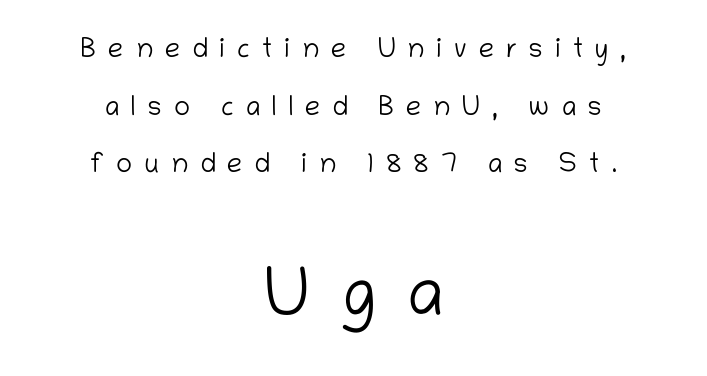
{"serif": "no", "italic": "no", "bold": "no", "weight": "light", "width": "normal", "stroke_contrast": "low", "x_height": "medium", "monospaced": "no", "underline": "no", "align": "center", "line_spacing": "loose", "line_spacing_ratio": 2.13, "letter_spacing": "wide", "letter_spacing_em": 0.44, "larger_block": "second", "size_ratio": 2.52, "glyph_px": 68}
